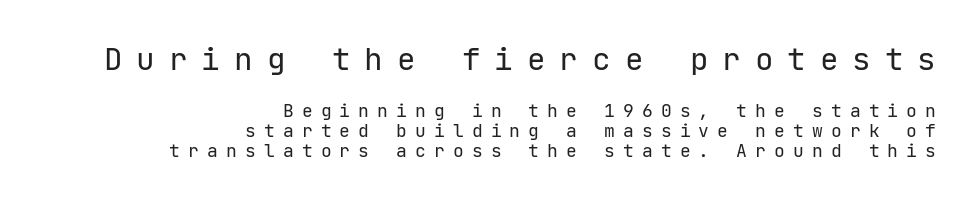
Q: Is the text bold? A: No.
Q: Is the text italic (slanted)? A: No, it is upright.
Q: Is the typeface a serif or a sans-serif typeface? A: Sans-serif.
Q: Is the text underlined? A: No.
Q: How is the paragraph aligned? A: Right-aligned.
Q: Is the spacing between letters normal or unusually wide? A: Unusually wide.
Q: Is the spacing between lines tight, normal or loose? A: Tight.
Q: Which block of text is set in a larger size, the first (top) or the second (bottom)? A: The first (top) one.
Q: Width (condensed, normal, or wide)? A: Normal.
Q: Stroke contrast? A: Low.
Q: x-height? A: Medium.
Q: Monospaced? A: Yes.
